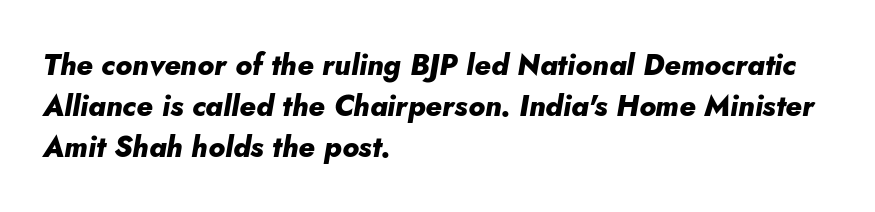
{"italic": "yes", "lean": "right", "slant_degrees": 5, "bold": "yes", "weight": "heavy", "width": "normal", "stroke_contrast": "low", "x_height": "small", "monospaced": "no", "underline": "no", "align": "left", "line_spacing": "normal", "line_spacing_ratio": 1.42, "letter_spacing": "normal", "letter_spacing_em": 0.0, "glyph_px": 29}
